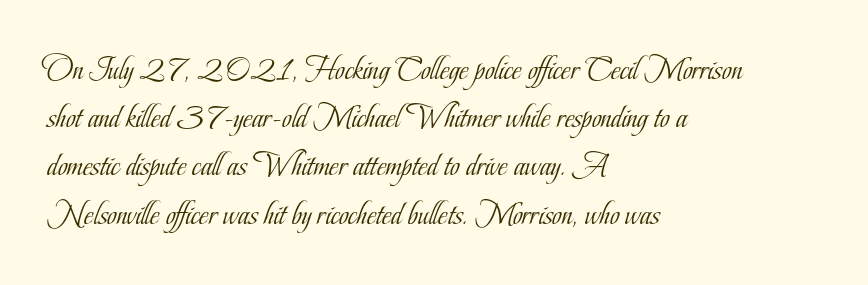
Vertically, the passage feels balanced, rows spaced as you'd expect. Reading down the block, your eye returns to a fixed left position each line. Letter spacing: default. Character widths vary here, with narrow letters taking less room than wide ones.
